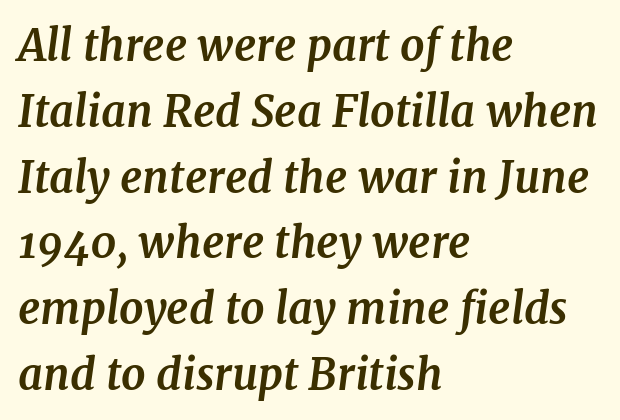
The image shows 43 px bold serif type, italic (leaning right); set left-aligned, normal line spacing (1.53x), normal letter spacing, not underlined; medium stroke contrast and a medium x-height.
